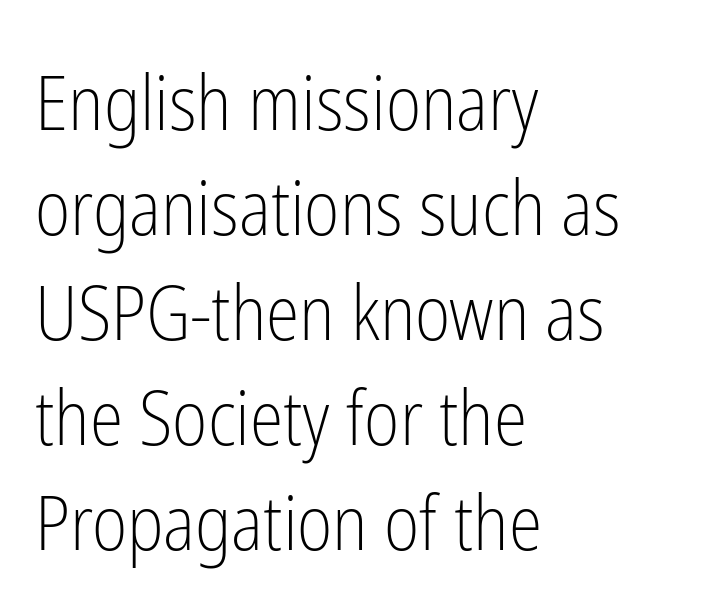
Think of a printed novel: that variable character pitch is what you see here. Is there any slant? The stems are plumb. Rows of type keep a routine distance in the vertical direction. This reads as an unemphasized weight, regular at the heaviest. Descenders are the only things crossing below the line.
